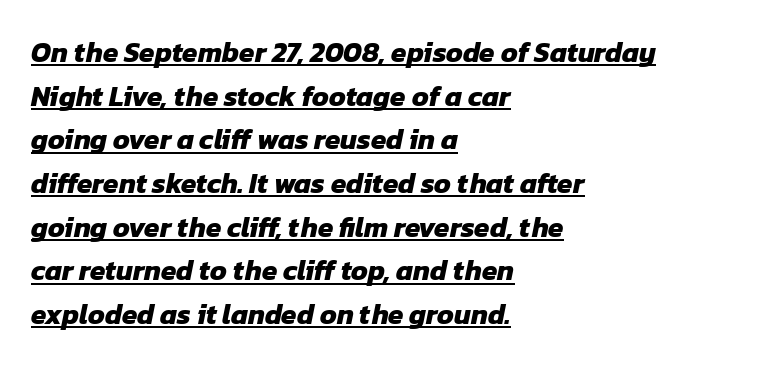
The image shows 28 px heavy sans-serif type; set left-aligned, normal line spacing (1.56x), normal letter spacing, underlined; low stroke contrast and a medium x-height.
